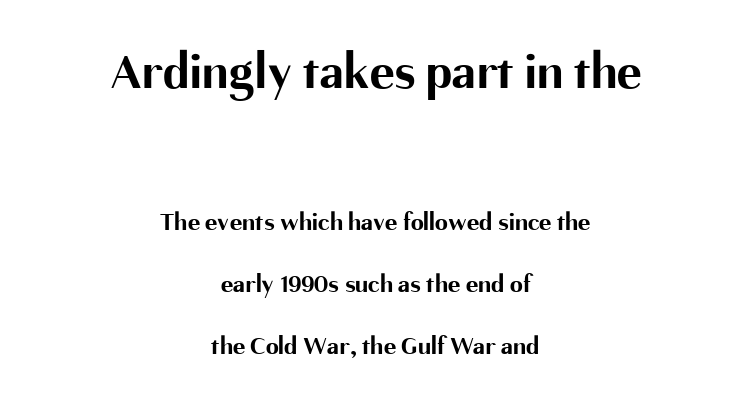
The image shows 52 px bold sans-serif type, upright; set centered, loose line spacing (2.38x), normal letter spacing, not underlined; the first (top) block is 2.0x larger; medium stroke contrast and a medium x-height.
